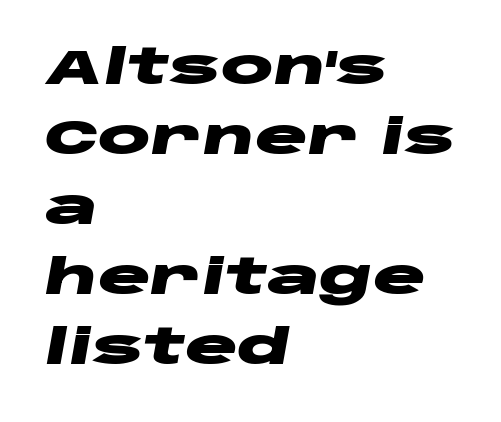
The image shows 49 px heavy, wide type, italic (leaning right); set left-aligned, normal line spacing (1.43x), normal letter spacing, not underlined; low stroke contrast and a large x-height.
